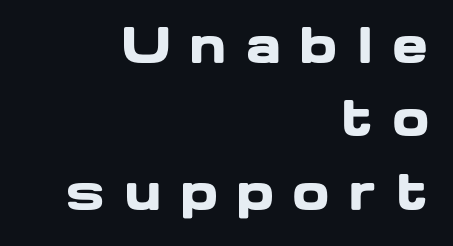
{"serif": "no", "italic": "no", "bold": "yes", "weight": "heavy", "width": "wide", "stroke_contrast": "low", "x_height": "medium", "monospaced": "no", "underline": "no", "align": "right", "line_spacing": "normal", "line_spacing_ratio": 1.53, "letter_spacing": "wide", "letter_spacing_em": 0.38, "glyph_px": 48}
